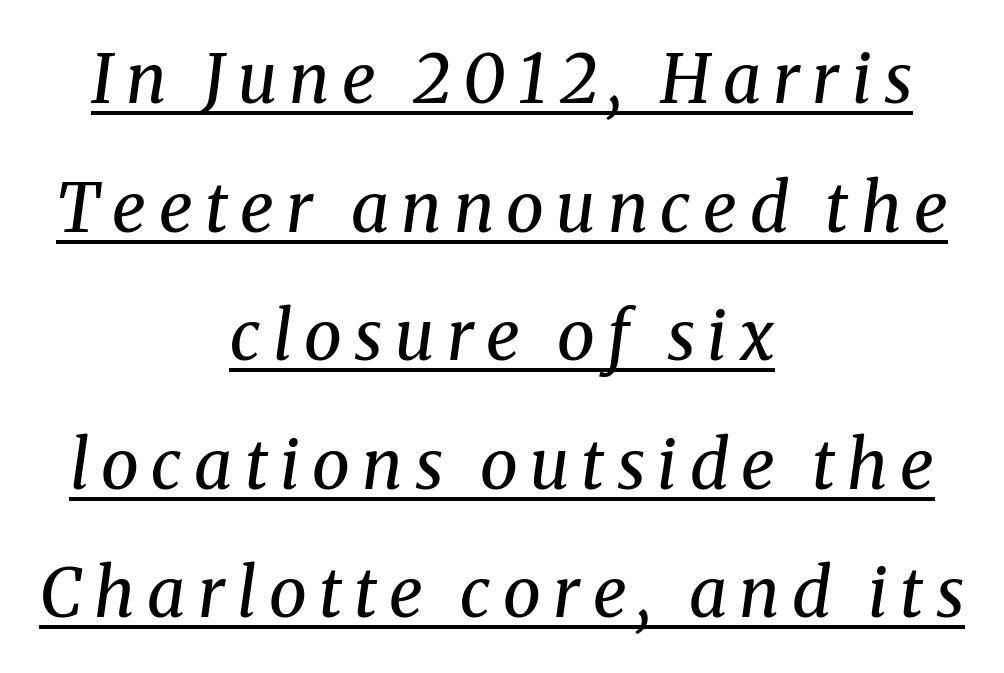
Q: Is the text bold? A: No.
Q: Is the text italic (slanted)? A: Yes, it leans right by about 8 degrees.
Q: Is the typeface a serif or a sans-serif typeface? A: Serif.
Q: Is the text underlined? A: Yes.
Q: How is the paragraph aligned? A: Centered.
Q: Width (condensed, normal, or wide)? A: Normal.
Q: Stroke contrast? A: Medium.
Q: x-height? A: Medium.
Q: Monospaced? A: No.
